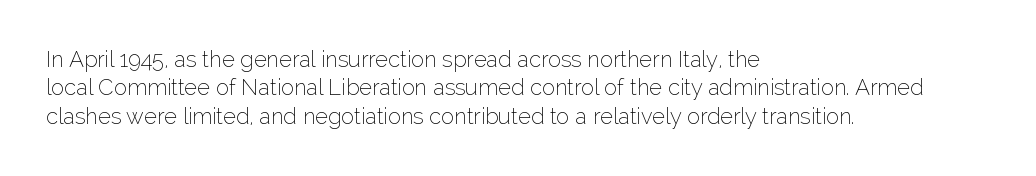
Rule under the text: the space is simply empty. Honestly, the letter spacing is just normal — you wouldn't notice it. The font's upright variant was chosen for this text. The strokes are not fattened; the text isn't bold. Layout note: lines flush left. The designer left line spacing at the default.
